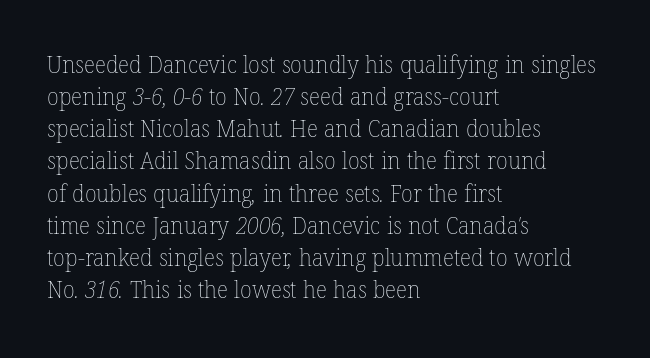
The image shows 24 px text type; set left-aligned, normal line spacing (1.34x), normal letter spacing, not underlined.
